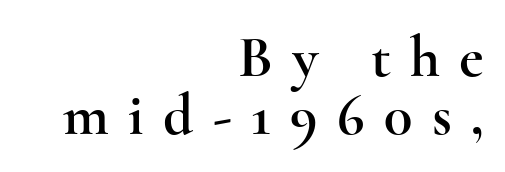
Q: Is the text italic (slanted)? A: No, it is upright.
Q: Is the typeface a serif or a sans-serif typeface? A: Serif.
Q: Is the text underlined? A: No.
Q: How is the paragraph aligned? A: Right-aligned.
Q: Is the spacing between letters normal or unusually wide? A: Unusually wide.
Q: Is the spacing between lines tight, normal or loose? A: Tight.
Q: Width (condensed, normal, or wide)? A: Wide.
Q: x-height? A: Small.
Q: Monospaced? A: No.
